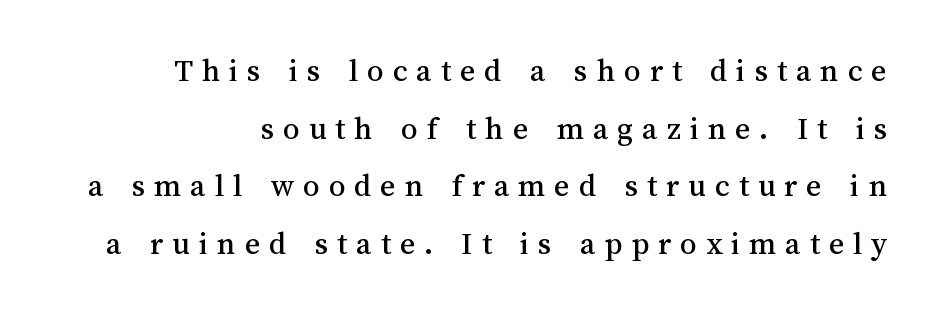
Q: Is the text italic (slanted)? A: No, it is upright.
Q: Is the text underlined? A: No.
Q: How is the paragraph aligned? A: Right-aligned.
Q: Is the spacing between letters normal or unusually wide? A: Unusually wide.
Q: Width (condensed, normal, or wide)? A: Normal.
Q: Stroke contrast? A: Medium.
Q: x-height? A: Medium.
Q: Monospaced? A: No.
